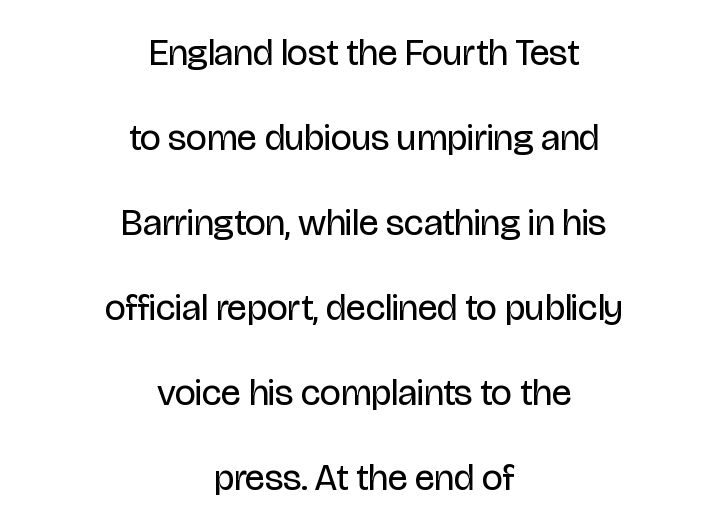
{"serif": "no", "italic": "no", "bold": "no", "weight": "regular", "width": "condensed", "stroke_contrast": "low", "x_height": "large", "monospaced": "no", "underline": "no", "align": "center", "line_spacing": "loose", "line_spacing_ratio": 2.3, "letter_spacing": "normal", "letter_spacing_em": 0.0, "glyph_px": 37}
